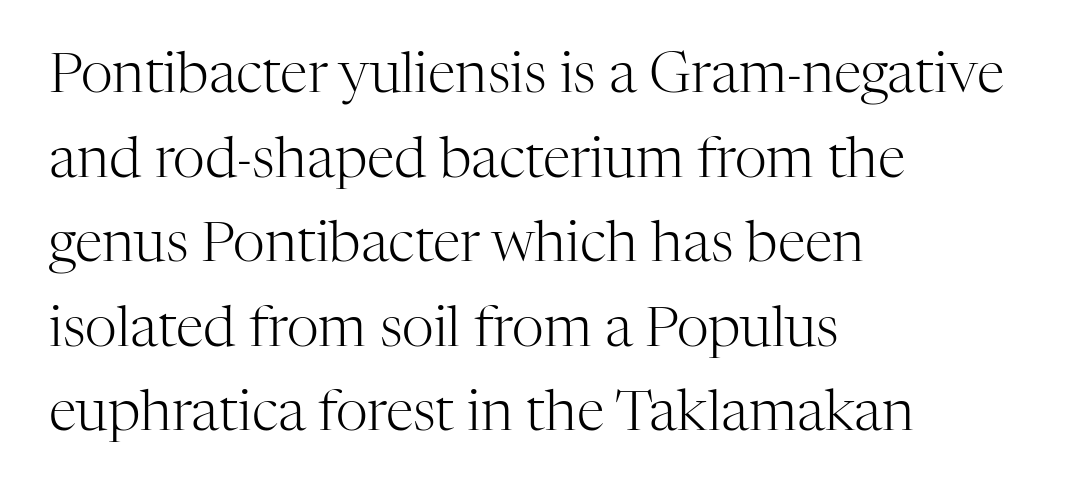
The image shows 56 px light serif type, upright; set left-aligned, normal line spacing (1.51x), normal letter spacing, not underlined; high stroke contrast and a medium x-height.
